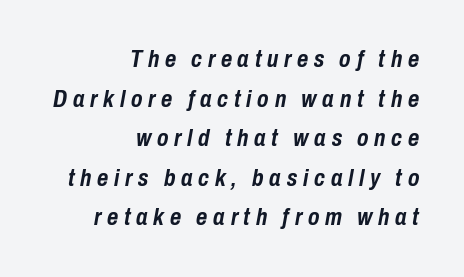
The image shows 24 px bold type, italic (leaning right); set right-aligned, normal line spacing (1.65x), unusually wide letter spacing (+0.24 em), not underlined.
